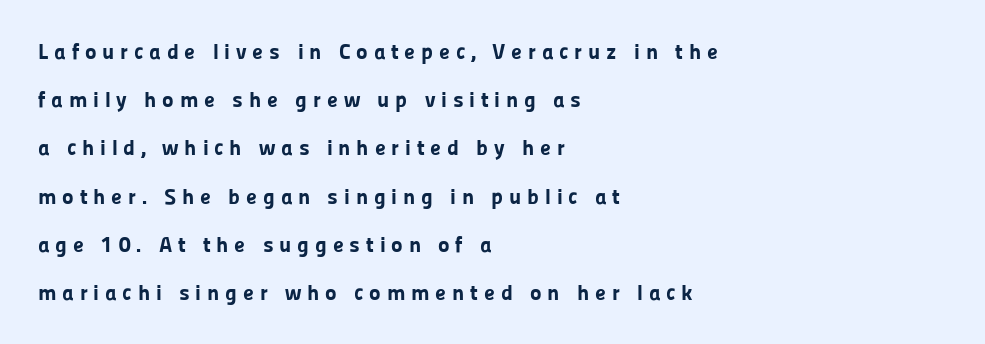
Q: Is the text bold? A: Yes.
Q: Is the text italic (slanted)? A: No, it is upright.
Q: Is the text underlined? A: No.
Q: How is the paragraph aligned? A: Left-aligned.
Q: Is the spacing between letters normal or unusually wide? A: Unusually wide.
Q: Is the spacing between lines tight, normal or loose? A: Loose.
